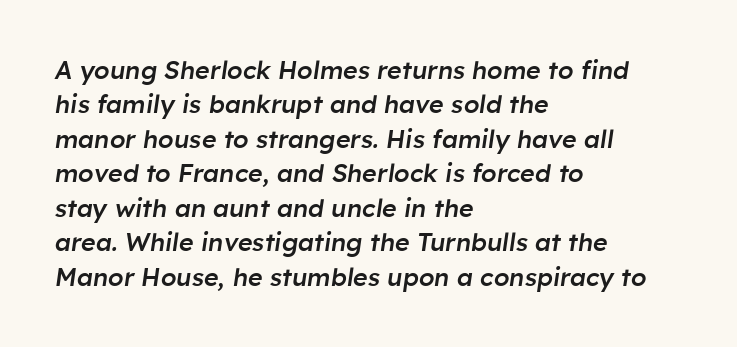
The image shows 25 px text type, italic (leaning right); set left-aligned, normal line spacing (1.38x), normal letter spacing, not underlined.
